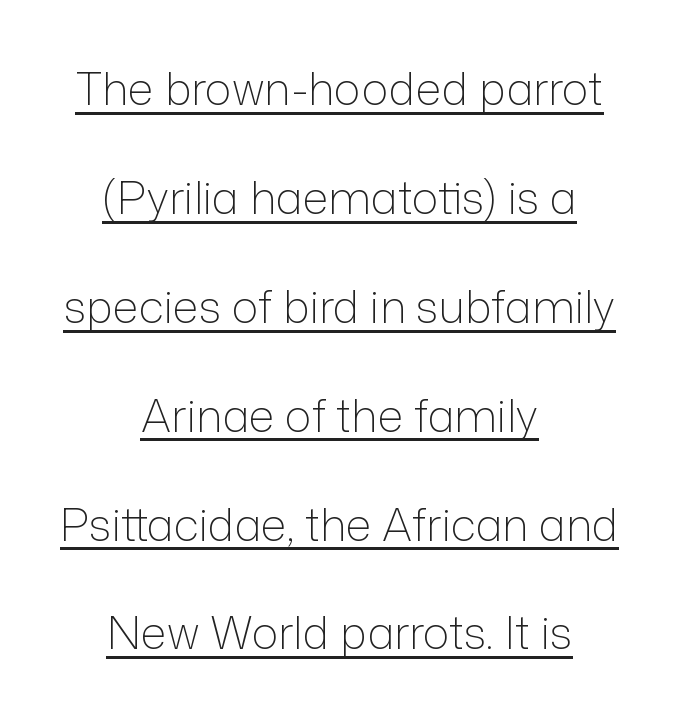
{"serif": "no", "italic": "no", "bold": "no", "weight": "light", "width": "normal", "stroke_contrast": "low", "x_height": "medium", "monospaced": "no", "underline": "yes", "align": "center", "line_spacing": "loose", "line_spacing_ratio": 2.42, "letter_spacing": "normal", "letter_spacing_em": 0.0, "glyph_px": 45}
